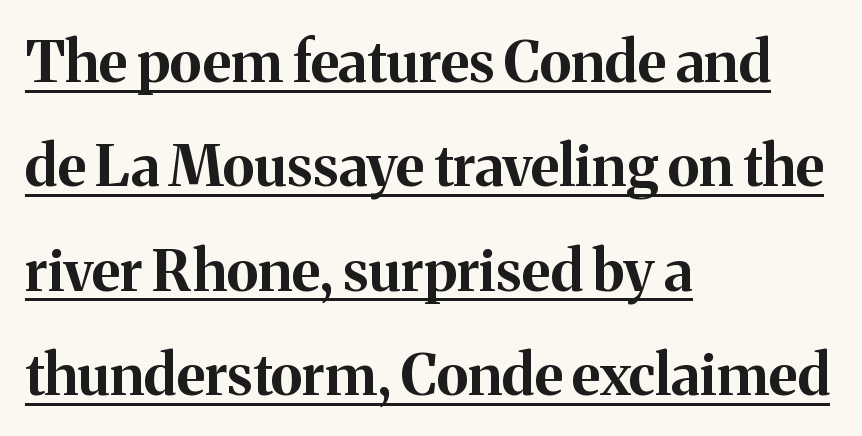
{"serif": "yes", "italic": "no", "bold": "yes", "weight": "bold", "width": "normal", "stroke_contrast": "medium", "x_height": "medium", "monospaced": "no", "underline": "yes", "align": "left", "line_spacing_ratio": 1.83, "letter_spacing": "normal", "letter_spacing_em": 0.0, "glyph_px": 57}
